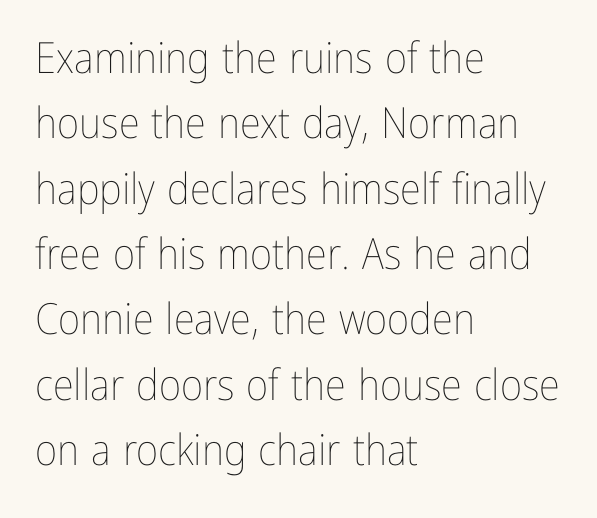
The image shows 43 px thin, condensed type, upright; set left-aligned, normal line spacing (1.52x), normal letter spacing, not underlined; low stroke contrast and a medium x-height.
